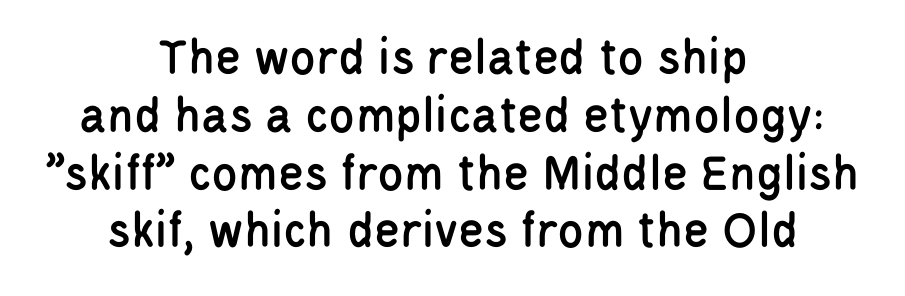
The image shows 53 px condensed sans-serif type, upright; set centered, tight line spacing (1.09x), normal letter spacing, not underlined; low stroke contrast and a large x-height.
